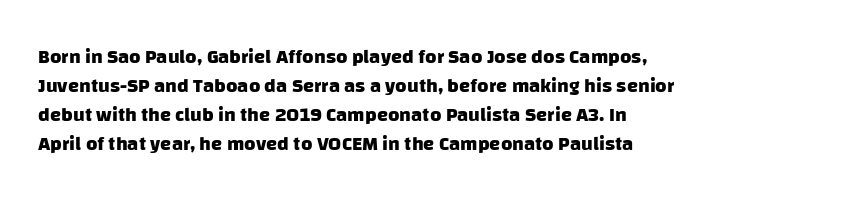
{"bold": "yes", "underline": "no", "align": "left", "line_spacing": "normal", "line_spacing_ratio": 1.45, "letter_spacing": "normal", "letter_spacing_em": 0.0, "glyph_px": 20}
